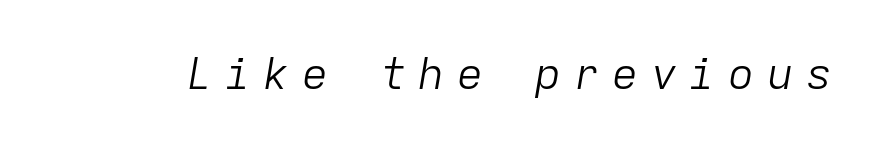
The image shows 44 px light type, italic (leaning right), monospaced; set unusually wide letter spacing (+0.28 em), not underlined; low stroke contrast and a medium x-height.
